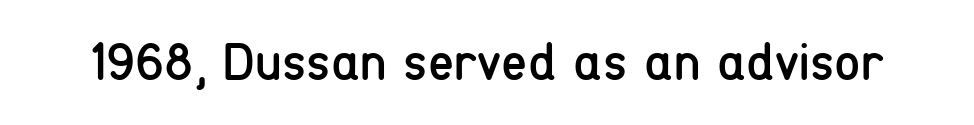
{"serif": "no", "italic": "no", "bold": "no", "weight": "regular", "width": "condensed", "stroke_contrast": "low", "x_height": "medium", "monospaced": "no", "underline": "no", "letter_spacing": "normal", "letter_spacing_em": 0.0, "glyph_px": 53}
